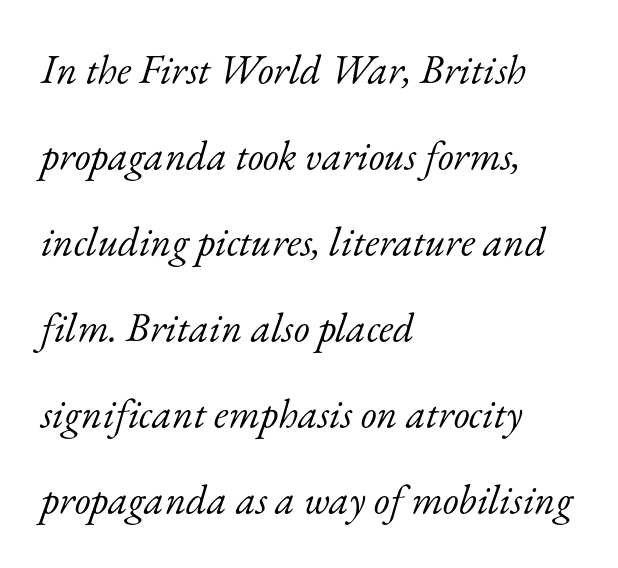
{"serif": "yes", "italic": "yes", "lean": "right", "slant_degrees": 17, "bold": "no", "weight": "light", "width": "normal", "stroke_contrast": "low", "x_height": "small", "monospaced": "no", "underline": "no", "align": "left", "line_spacing": "loose", "line_spacing_ratio": 2.1, "letter_spacing": "normal", "letter_spacing_em": 0.0, "glyph_px": 41}
